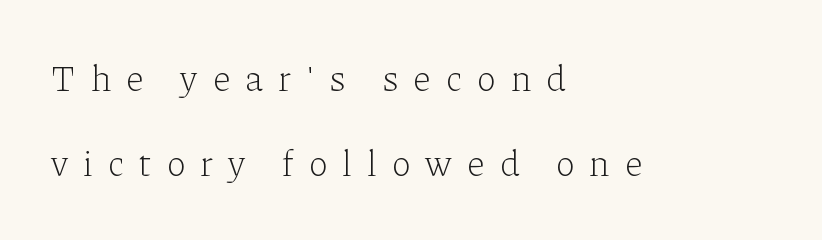
Bare-footed words on every line. A typesetter would call this proportional, since set widths differ per character. The typeface chosen for these lines features serifs. How would I describe the line gaps? Wide and relaxed. The letterforms stand isolated, each surrounded by extra space.
